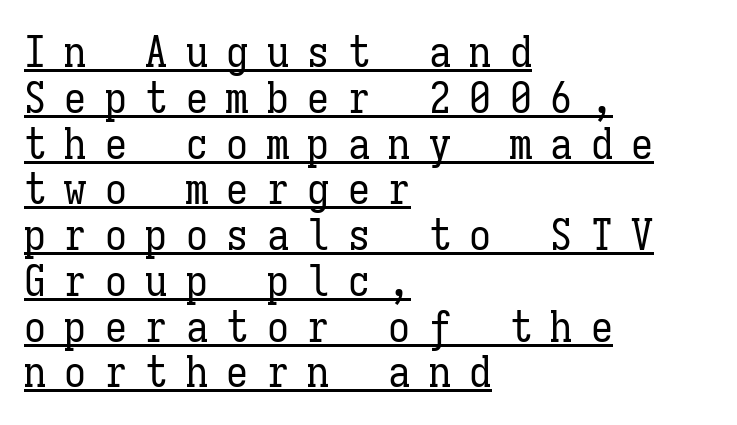
The image shows 44 px regular-weight, condensed type, upright, monospaced; set left-aligned, tight line spacing (1.04x), unusually wide letter spacing (+0.42 em), underlined; low stroke contrast and a medium x-height.
